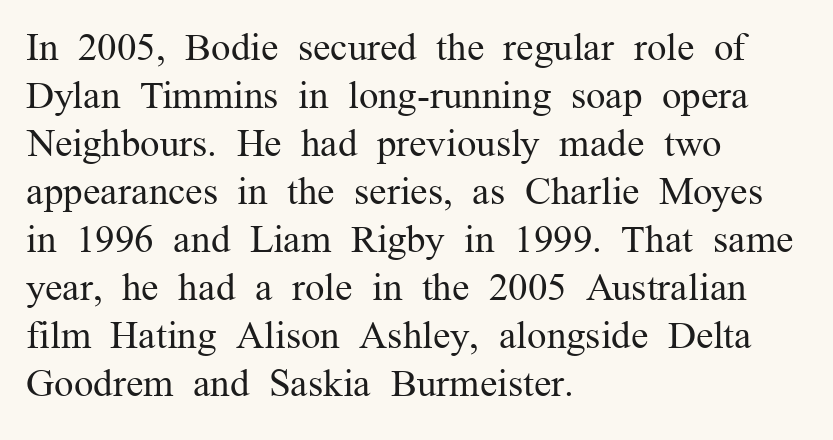
The image shows 39 px regular-weight serif type, upright; set left-aligned, line spacing 1.23x, normal letter spacing, not underlined; medium stroke contrast and a medium x-height.
